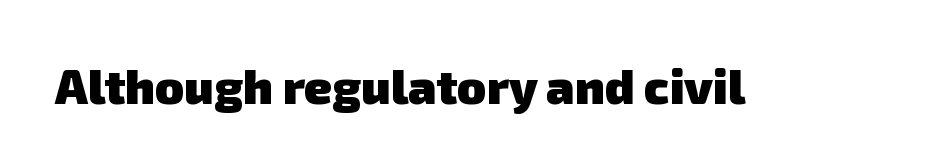
Has an underline been added? It has not. A typesetter would label this face a sans. Is this a fixed-width face? No — the glyphs have proportional, varying widths. A typesetter would call this zero additional tracking. On the weight axis this lands at bold, roughly 700.
